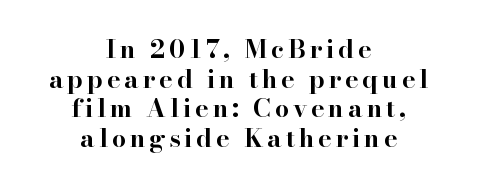
The image shows 25 px bold type, upright; set centered, line spacing 1.19x, not underlined.
